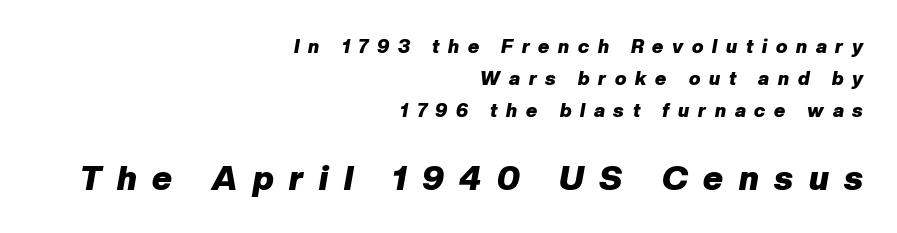
Q: Is the text bold? A: Yes.
Q: Is the text italic (slanted)? A: Yes, it leans right by about 10 degrees.
Q: Is the text underlined? A: No.
Q: How is the paragraph aligned? A: Right-aligned.
Q: Is the spacing between letters normal or unusually wide? A: Unusually wide.
Q: Is the spacing between lines tight, normal or loose? A: Normal.
Q: Which block of text is set in a larger size, the first (top) or the second (bottom)? A: The second (bottom) one.
Q: Width (condensed, normal, or wide)? A: Normal.
Q: Stroke contrast? A: Low.
Q: x-height? A: Medium.
Q: Monospaced? A: No.
